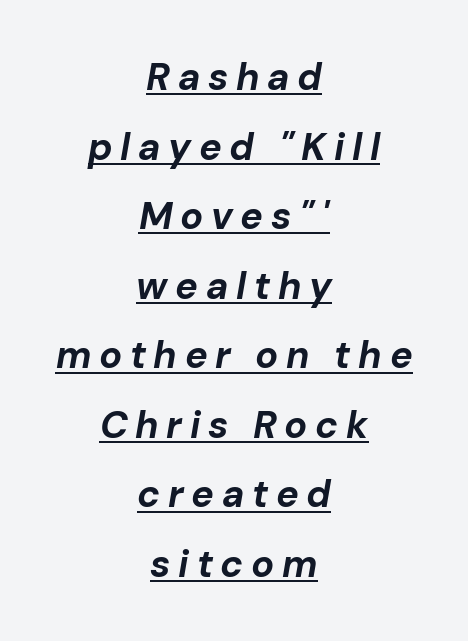
Q: Is the text bold? A: Yes.
Q: Is the text italic (slanted)? A: Yes, it leans right by about 10 degrees.
Q: Is the text underlined? A: Yes.
Q: How is the paragraph aligned? A: Centered.
Q: Is the spacing between letters normal or unusually wide? A: Unusually wide.
Q: Width (condensed, normal, or wide)? A: Normal.
Q: Stroke contrast? A: Low.
Q: x-height? A: Medium.
Q: Monospaced? A: No.
